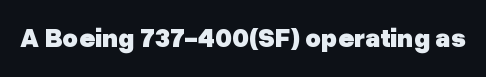
The image shows 27 px bold type, upright; set normal letter spacing, not underlined.
